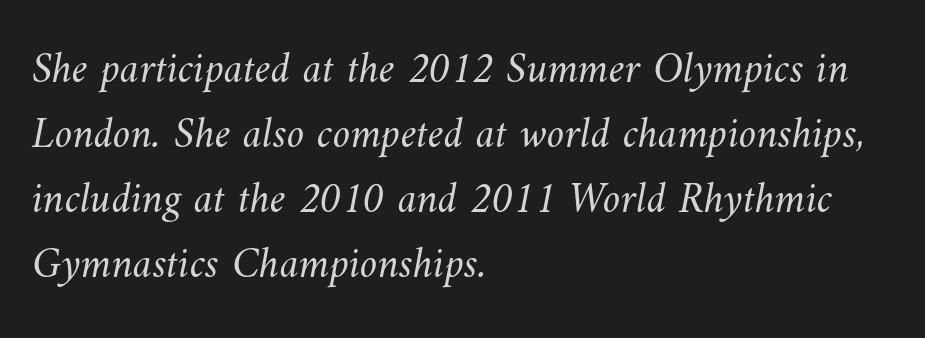
{"bold": "no", "weight": "light", "width": "normal", "stroke_contrast": "medium", "x_height": "small", "monospaced": "no", "underline": "no", "align": "left", "line_spacing": "normal", "line_spacing_ratio": 1.48, "letter_spacing": "normal", "letter_spacing_em": 0.0, "glyph_px": 44}
